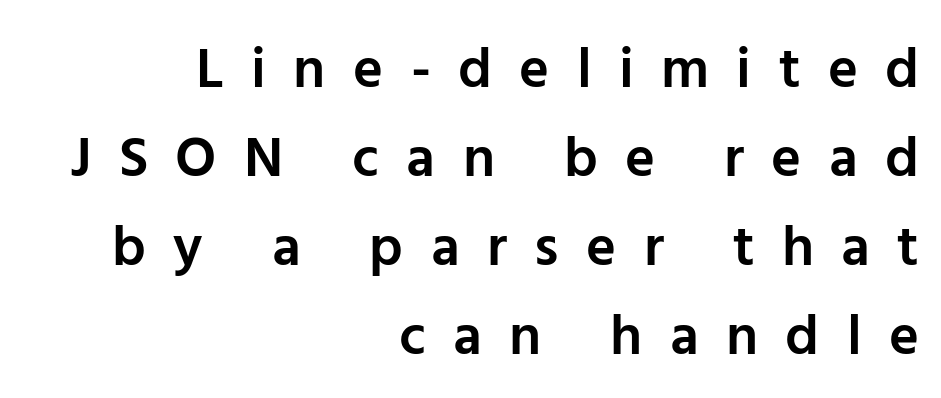
The passage shown stacks its lines at a standard gap. Check the space under the baseline: it is left empty. The letters are semibold — heavier than regular but short of a full bold. The designer went with a sans here, leaving each stem footless. Letter spacing: wide. Visually the block forms a straight wall on the right and a jagged coastline on the left.
